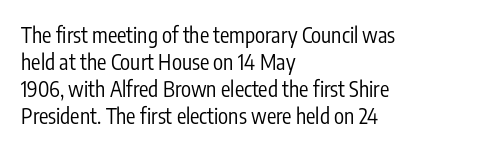
Q: Is the text bold? A: No.
Q: Is the text italic (slanted)? A: No, it is upright.
Q: Is the text underlined? A: No.
Q: How is the paragraph aligned? A: Left-aligned.
Q: Is the spacing between letters normal or unusually wide? A: Normal.
Q: Is the spacing between lines tight, normal or loose? A: Normal.
